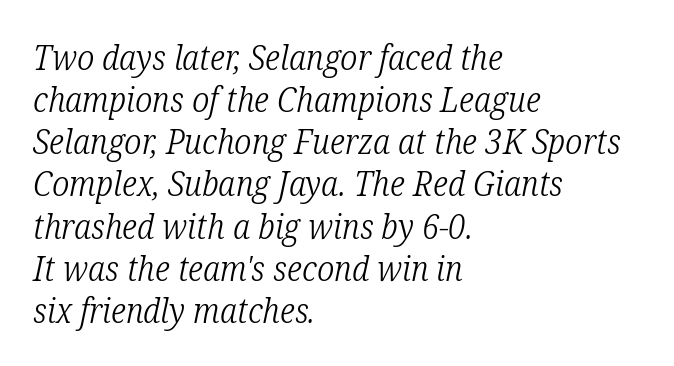
{"serif": "yes", "italic": "yes", "lean": "right", "slant_degrees": 12, "bold": "no", "weight": "light", "width": "condensed", "stroke_contrast": "low", "x_height": "medium", "monospaced": "no", "underline": "no", "align": "left", "line_spacing_ratio": 1.24, "letter_spacing": "normal", "letter_spacing_em": 0.0, "glyph_px": 34}
